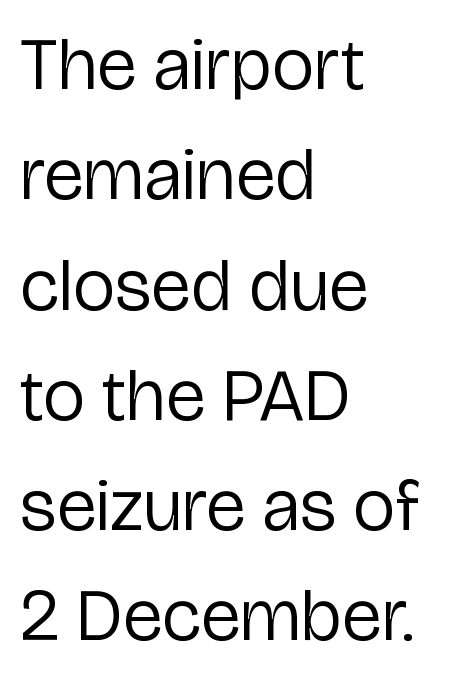
Look at the tracking — it's just the regular setting, nothing added. The line-height multiplier appears to be the usual default. Is there any slant? The stems are plumb. Typeset ragged right — the left edge is the straight one. The words here are not underlined. The rendering shows plain stroke endings on the letterforms — a sans-serif design.
